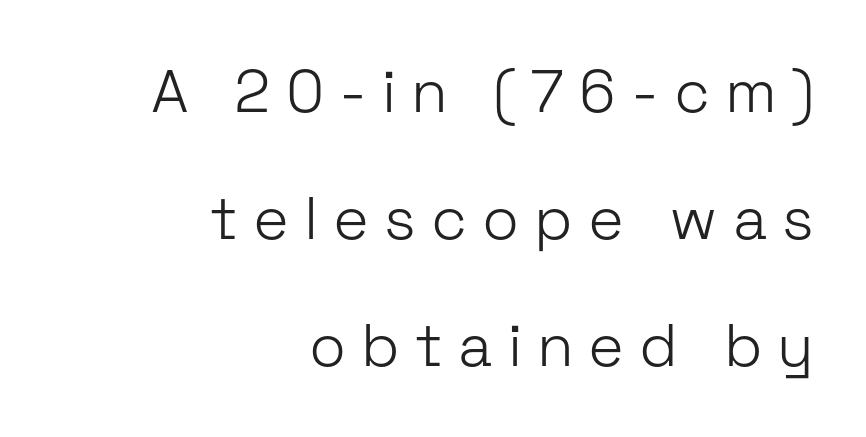
The horizontal fit of the characters is loose and conspicuously gappy. Posture: vertical. Character widths vary here, with narrow letters taking less room than wide ones. Check the space under the baseline: it is left empty. Stem width sits at or under what a default text font uses. Note: no serifs on the glyphs.
